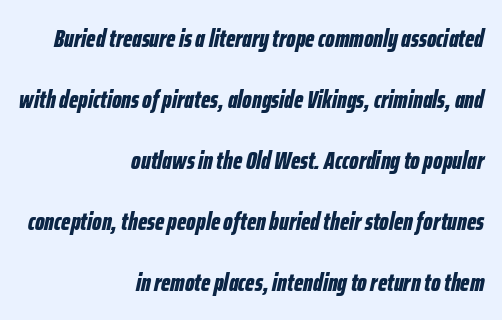
The image shows 25 px bold type, italic (leaning right); set right-aligned, loose line spacing (2.44x), normal letter spacing, not underlined.
